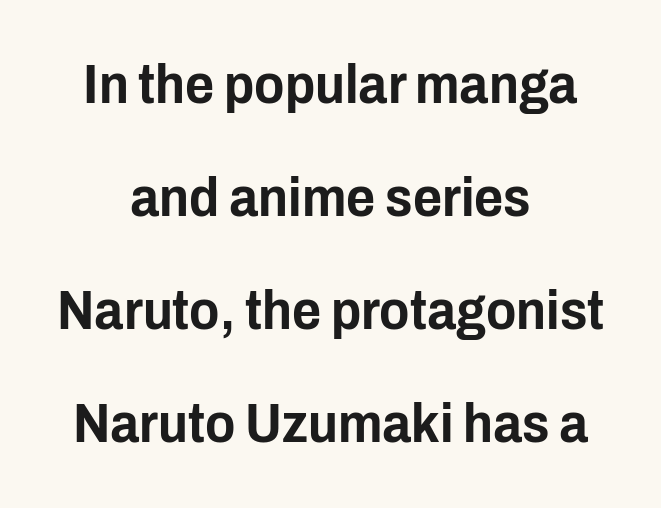
The image shows 56 px condensed sans-serif type, upright; set centered, loose line spacing (2.02x), normal letter spacing, not underlined; low stroke contrast and a medium x-height.
